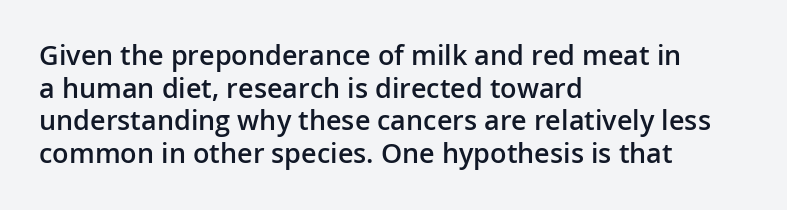
Q: Is the text bold? A: Semi-bold.
Q: Is the text italic (slanted)? A: No, it is upright.
Q: Is the text underlined? A: No.
Q: How is the paragraph aligned? A: Left-aligned.
Q: Is the spacing between letters normal or unusually wide? A: Normal.
